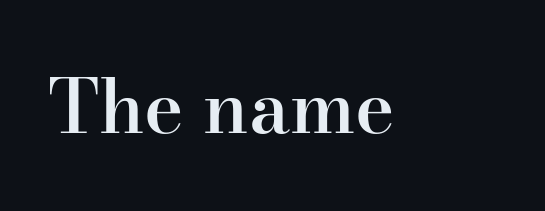
Q: Is the text bold? A: Semi-bold.
Q: Is the text italic (slanted)? A: No, it is upright.
Q: Is the typeface a serif or a sans-serif typeface? A: Serif.
Q: Is the text underlined? A: No.
Q: Is the spacing between letters normal or unusually wide? A: Normal.
Q: Width (condensed, normal, or wide)? A: Normal.
Q: Stroke contrast? A: High.
Q: x-height? A: Small.
Q: Monospaced? A: No.
